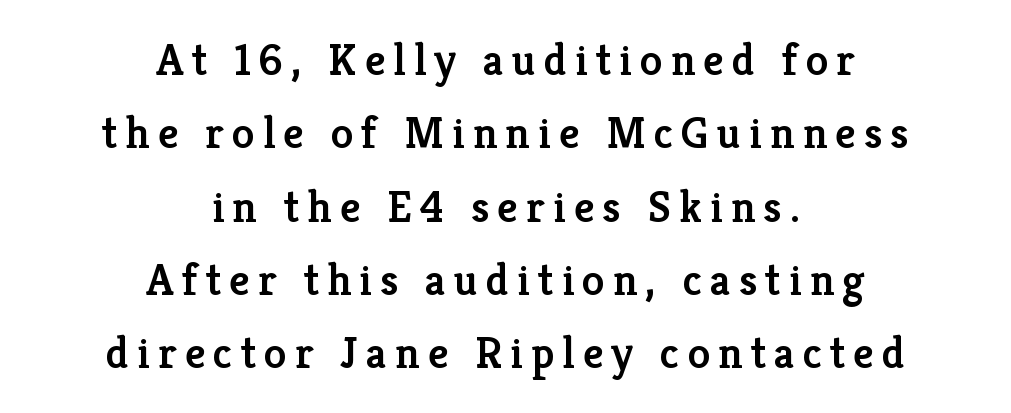
{"serif": "yes", "italic": "no", "bold": "semi", "weight": "semibold", "width": "normal", "stroke_contrast": "low", "x_height": "medium", "monospaced": "no", "underline": "no", "align": "center", "line_spacing": "normal", "line_spacing_ratio": 1.63, "glyph_px": 45}
